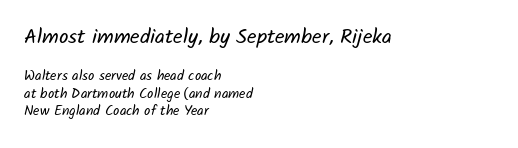
Top chunk: large. Bottom chunk: small. A bare baseline throughout the passage. This sample uses plain, unmodified letter spacing. Each stroke keeps to a modest, everyday thickness or less.
